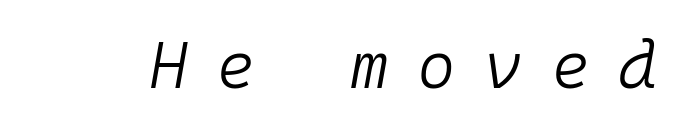
{"italic": "yes", "lean": "right", "slant_degrees": 10, "bold": "no", "weight": "light", "width": "normal", "stroke_contrast": "low", "x_height": "medium", "monospaced": "yes", "underline": "no", "letter_spacing": "wide", "letter_spacing_em": 0.43, "glyph_px": 66}
